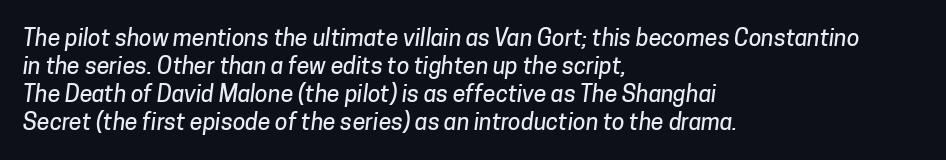
Q: Is the text underlined? A: No.
Q: How is the paragraph aligned? A: Left-aligned.
Q: Is the spacing between letters normal or unusually wide? A: Normal.
